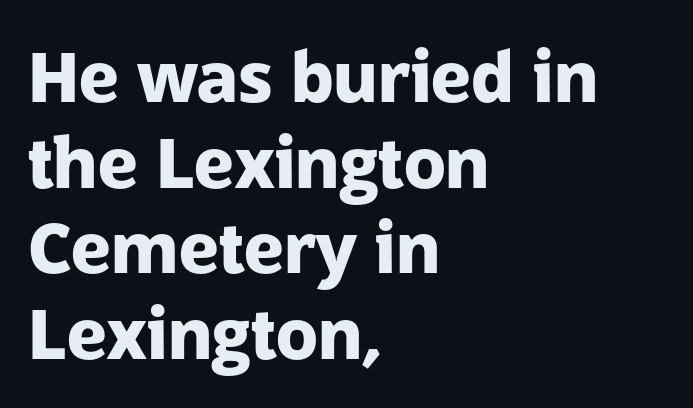
Typeset ragged right — the left edge is the straight one. Descenders hang freely into open space. When letters stand straight like this, we call the style roman or upright. Does the weight exceed regular? Yes, all the way to bold.
